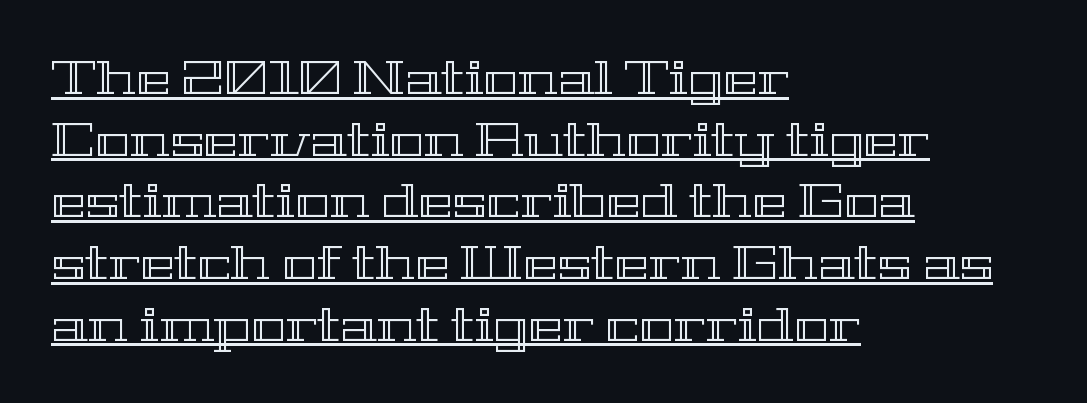
The image shows 46 px wide type, upright; set left-aligned, normal line spacing (1.34x), normal letter spacing, underlined; a medium x-height.
